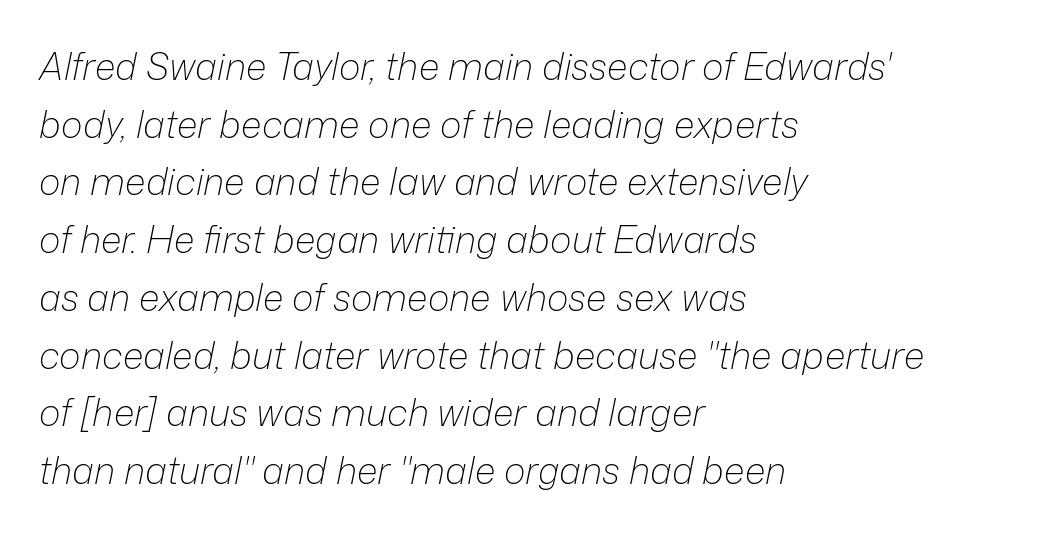
Q: Is the text bold? A: No.
Q: Is the text italic (slanted)? A: Yes, it leans right by about 12 degrees.
Q: Is the text underlined? A: No.
Q: How is the paragraph aligned? A: Left-aligned.
Q: Is the spacing between letters normal or unusually wide? A: Normal.
Q: Is the spacing between lines tight, normal or loose? A: Normal.
Q: Width (condensed, normal, or wide)? A: Normal.
Q: Stroke contrast? A: Low.
Q: x-height? A: Medium.
Q: Monospaced? A: No.
